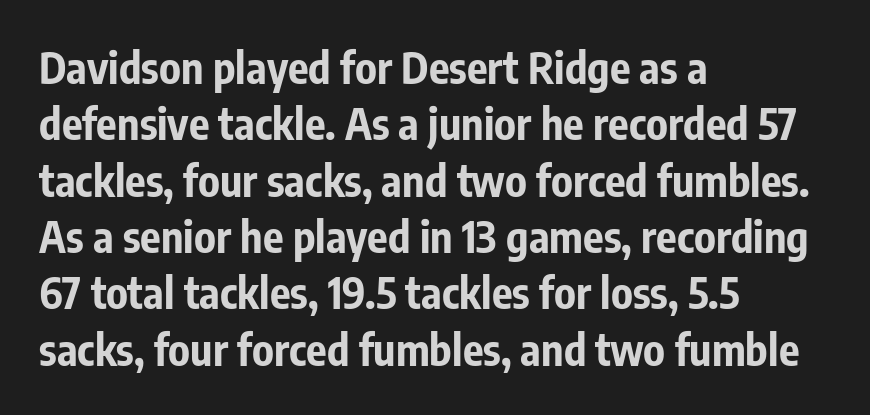
Heft: maximum for text — a bold. Plain, unruled lines of type. Each line starts at the same left margin while the right side varies. Spacing verdict: proportional, widths tailored to each character. The type family on display is of the sans-serif kind.
